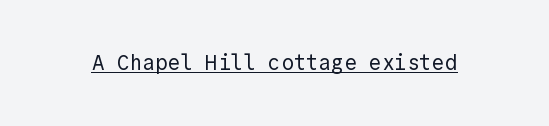
The image shows 21 px text type, upright; set normal letter spacing, underlined.
